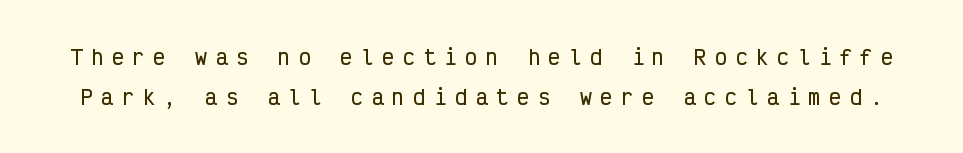
The image shows 20 px text type, upright; set loose line spacing (1.98x), unusually wide letter spacing (+0.44 em), not underlined.
